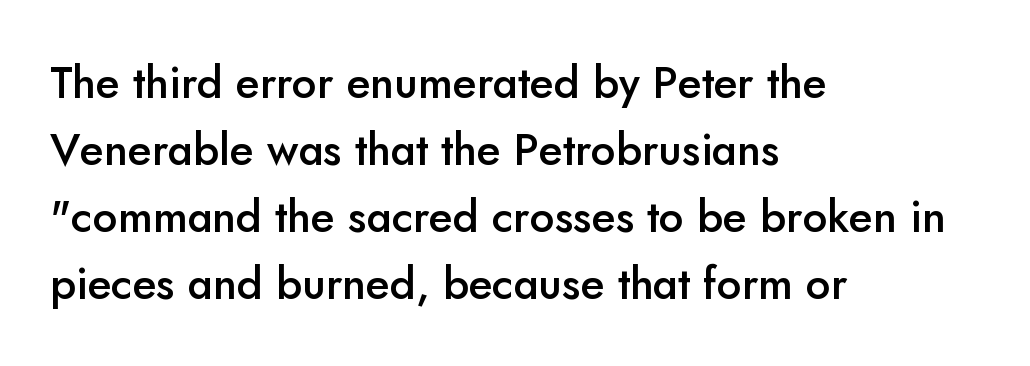
The image shows 44 px semibold sans-serif type, upright; set left-aligned, normal line spacing (1.52x), normal letter spacing, not underlined; low stroke contrast and a small x-height.
